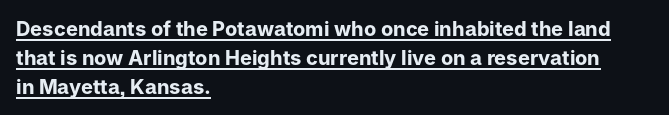
Students, note that the glyphs here touch the page at normal intervals. The rows are spaced the way most documents space them. Heavy-handed strokes throughout: this text is bold. These lines are set flush left with a ragged right edge.
